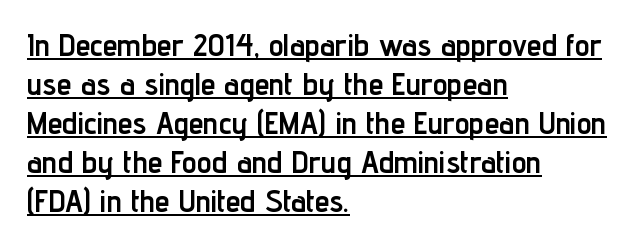
Q: Is the text bold? A: Yes.
Q: Is the text italic (slanted)? A: No, it is upright.
Q: Is the typeface a serif or a sans-serif typeface? A: Sans-serif.
Q: Is the text underlined? A: Yes.
Q: How is the paragraph aligned? A: Left-aligned.
Q: Is the spacing between letters normal or unusually wide? A: Normal.
Q: Is the spacing between lines tight, normal or loose? A: Normal.
Q: Width (condensed, normal, or wide)? A: Condensed.
Q: Stroke contrast? A: Low.
Q: x-height? A: Medium.
Q: Monospaced? A: No.
